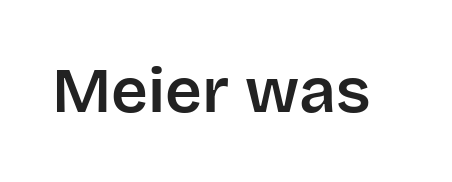
{"serif": "no", "italic": "no", "width": "normal", "stroke_contrast": "low", "x_height": "large", "monospaced": "no", "underline": "no", "letter_spacing": "normal", "letter_spacing_em": 0.0, "glyph_px": 64}
